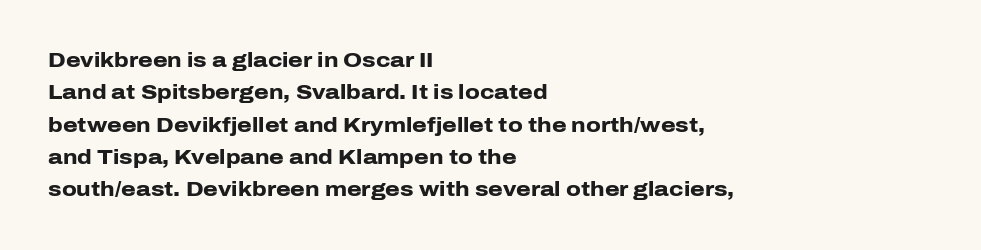
Unlike italic type, these characters show no tilt at all. Line starts are locked; line ends wander. Characters follow at the spacing the type designer built in. On the weight axis this lands at bold, roughly 700. The passage shown is not underscored anywhere.
